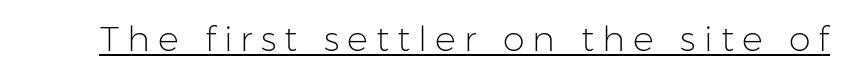
Q: Is the text bold? A: No.
Q: Is the text italic (slanted)? A: No, it is upright.
Q: Is the typeface a serif or a sans-serif typeface? A: Sans-serif.
Q: Is the text underlined? A: Yes.
Q: Is the spacing between letters normal or unusually wide? A: Unusually wide.
Q: Width (condensed, normal, or wide)? A: Normal.
Q: Stroke contrast? A: Low.
Q: x-height? A: Medium.
Q: Monospaced? A: No.
